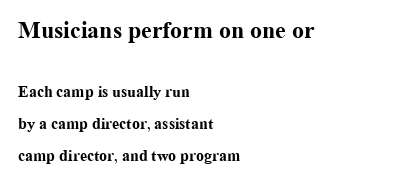
Bigger letters appear in the top chunk; the bottom chunk is reduced. Pretty heavy lettering here — definitely bold. In terms of leading, this rendering errs on the spacious side. No italicization has been applied; the sample stays upright.
